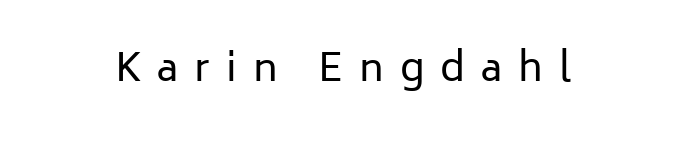
The image shows 39 px regular-weight sans-serif type, upright; set centered, unusually wide letter spacing (+0.41 em), not underlined; low stroke contrast and a medium x-height.
